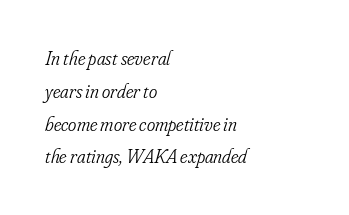
Italic: yes, the glyphs are oblique. The weight would be labelled regular, book, light, or lighter still. A normal amount of white space separates one row of letters from the next. Decoration check: the copy has no underline. The tracking reads as untouched default to a designer's eye. One-word summary of the alignment: left.
